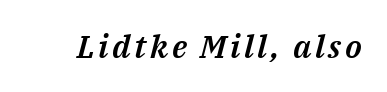
A bare baseline throughout the passage. The face used here is proportionally spaced, like ordinary book or web type. In terms of posture, this sample is oblique.
